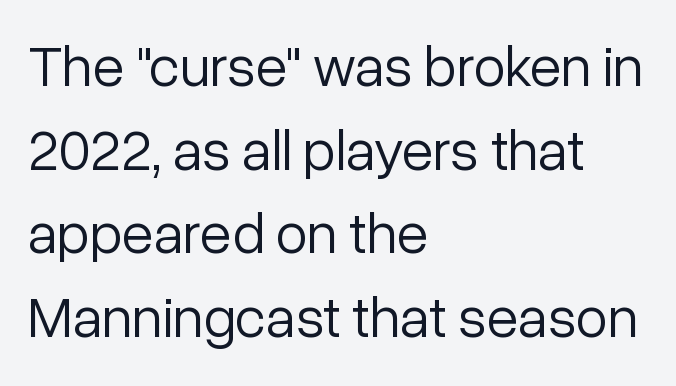
{"serif": "no", "italic": "no", "bold": "no", "weight": "light", "width": "normal", "stroke_contrast": "low", "x_height": "medium", "monospaced": "no", "underline": "no", "align": "left", "line_spacing": "normal", "line_spacing_ratio": 1.44, "letter_spacing": "normal", "letter_spacing_em": 0.0, "glyph_px": 58}
